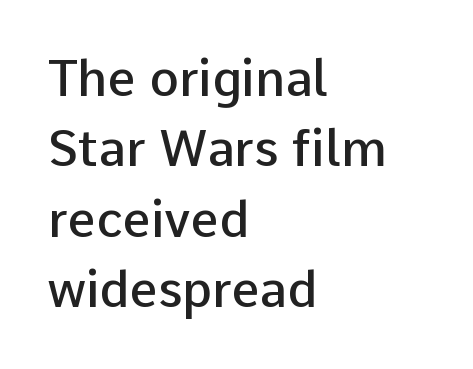
Q: Is the text bold? A: Semi-bold.
Q: Is the text italic (slanted)? A: No, it is upright.
Q: Is the typeface a serif or a sans-serif typeface? A: Sans-serif.
Q: Is the text underlined? A: No.
Q: How is the paragraph aligned? A: Left-aligned.
Q: Is the spacing between letters normal or unusually wide? A: Normal.
Q: Is the spacing between lines tight, normal or loose? A: Normal.
Q: Width (condensed, normal, or wide)? A: Normal.
Q: Stroke contrast? A: Low.
Q: x-height? A: Medium.
Q: Monospaced? A: No.
